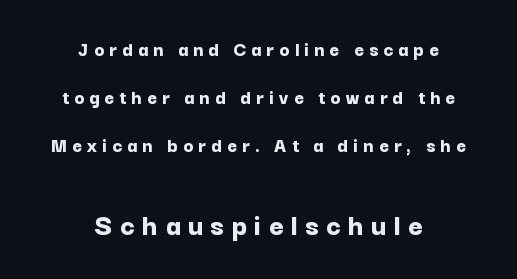
Q: Is the text bold? A: Yes.
Q: Is the text italic (slanted)? A: No, it is upright.
Q: Is the typeface a serif or a sans-serif typeface? A: Sans-serif.
Q: Is the text underlined? A: No.
Q: How is the paragraph aligned? A: Centered.
Q: Is the spacing between letters normal or unusually wide? A: Unusually wide.
Q: Is the spacing between lines tight, normal or loose? A: Loose.
Q: Which block of text is set in a larger size, the first (top) or the second (bottom)? A: The second (bottom) one.
Q: Width (condensed, normal, or wide)? A: Normal.
Q: Stroke contrast? A: Low.
Q: x-height? A: Medium.
Q: Monospaced? A: No.
